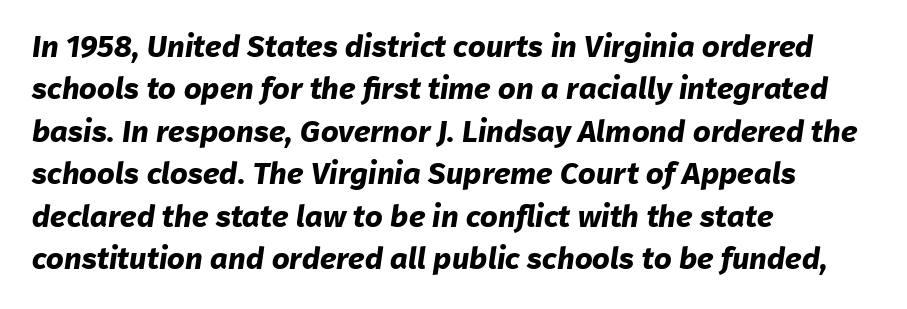
{"serif": "no", "bold": "yes", "weight": "bold", "width": "normal", "stroke_contrast": "low", "x_height": "medium", "monospaced": "no", "underline": "no", "align": "left", "line_spacing": "normal", "line_spacing_ratio": 1.37, "letter_spacing": "normal", "letter_spacing_em": 0.0, "glyph_px": 31}
